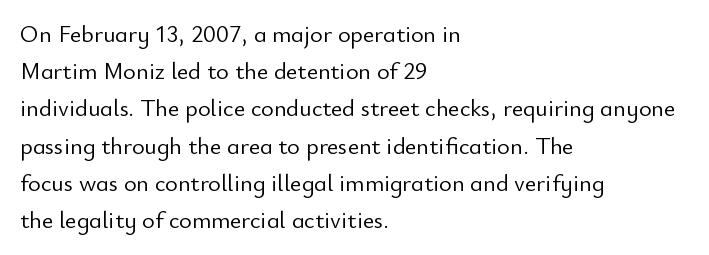
Q: Is the text bold? A: No.
Q: Is the text italic (slanted)? A: No, it is upright.
Q: Is the text underlined? A: No.
Q: How is the paragraph aligned? A: Left-aligned.
Q: Is the spacing between letters normal or unusually wide? A: Normal.
Q: Is the spacing between lines tight, normal or loose? A: Normal.
